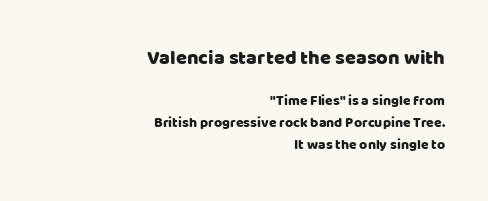
The letters stand upright; this is a roman face. What stands out about the letter spacing? Nothing — it is the standard amount. What's the leading like? Ordinary, nothing unusual. Type without underlining.
